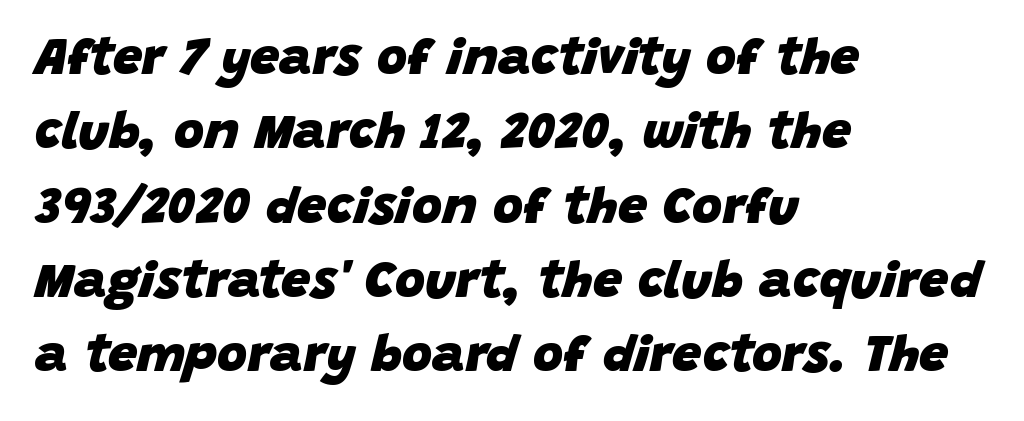
{"italic": "yes", "lean": "right", "slant_degrees": 15, "bold": "yes", "weight": "heavy", "width": "normal", "stroke_contrast": "low", "x_height": "large", "monospaced": "no", "underline": "no", "align": "left", "line_spacing": "normal", "line_spacing_ratio": 1.43, "letter_spacing": "normal", "letter_spacing_em": 0.0, "glyph_px": 52}
